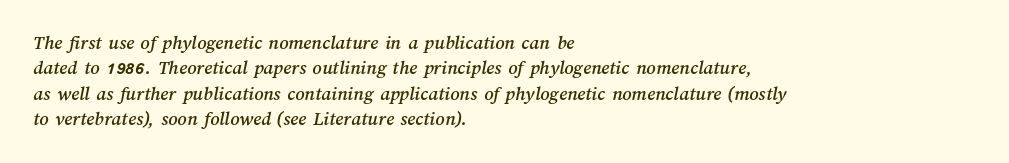
The image shows 20 px text type; set left-aligned, normal line spacing (1.27x), normal letter spacing, not underlined.
